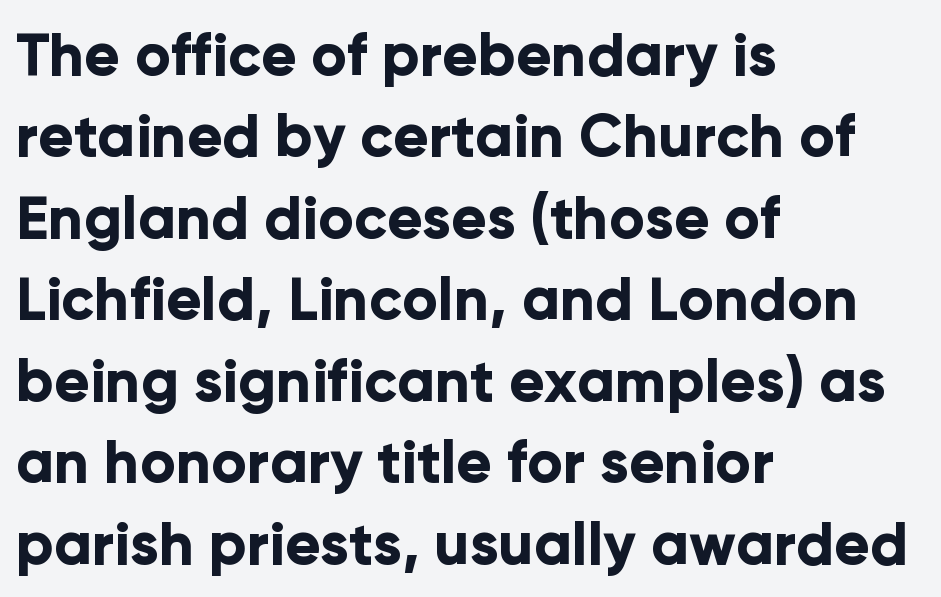
Q: Is the text bold? A: Yes.
Q: Is the text italic (slanted)? A: No, it is upright.
Q: Is the typeface a serif or a sans-serif typeface? A: Sans-serif.
Q: Is the text underlined? A: No.
Q: How is the paragraph aligned? A: Left-aligned.
Q: Is the spacing between letters normal or unusually wide? A: Normal.
Q: Is the spacing between lines tight, normal or loose? A: Normal.
Q: Width (condensed, normal, or wide)? A: Normal.
Q: Stroke contrast? A: Low.
Q: x-height? A: Medium.
Q: Monospaced? A: No.
